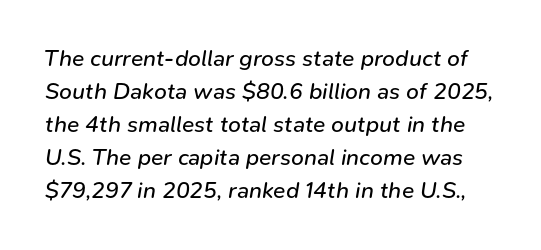
Q: Is the text bold? A: No.
Q: Is the text italic (slanted)? A: Yes, it leans right by about 9 degrees.
Q: Is the text underlined? A: No.
Q: Is the spacing between letters normal or unusually wide? A: Normal.
Q: Is the spacing between lines tight, normal or loose? A: Normal.
